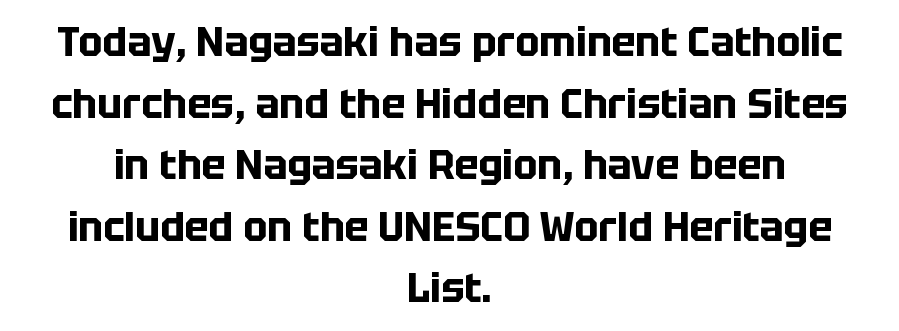
{"serif": "no", "italic": "no", "bold": "yes", "weight": "bold", "width": "normal", "stroke_contrast": "low", "x_height": "large", "monospaced": "no", "underline": "no", "align": "center", "line_spacing": "normal", "line_spacing_ratio": 1.54, "letter_spacing": "normal", "letter_spacing_em": 0.0, "glyph_px": 40}
